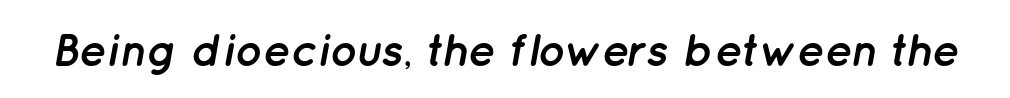
The image shows 46 px semibold type, italic (leaning right); set normal letter spacing, not underlined; low stroke contrast and a medium x-height.
